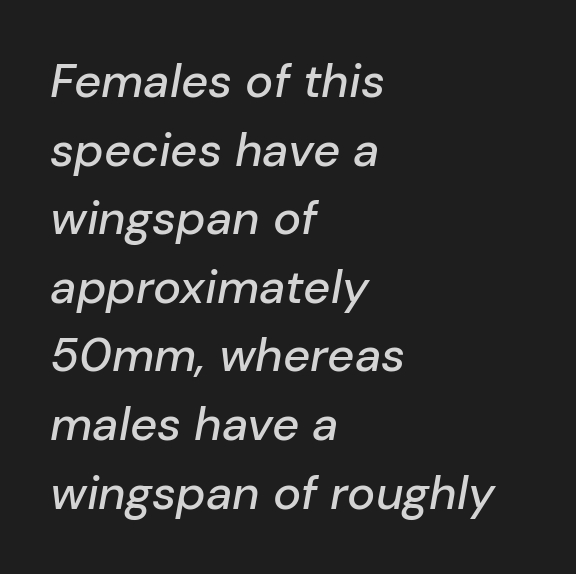
The image shows 47 px text type, italic (leaning right); set left-aligned, normal line spacing (1.46x), normal letter spacing, not underlined; low stroke contrast and a medium x-height.
